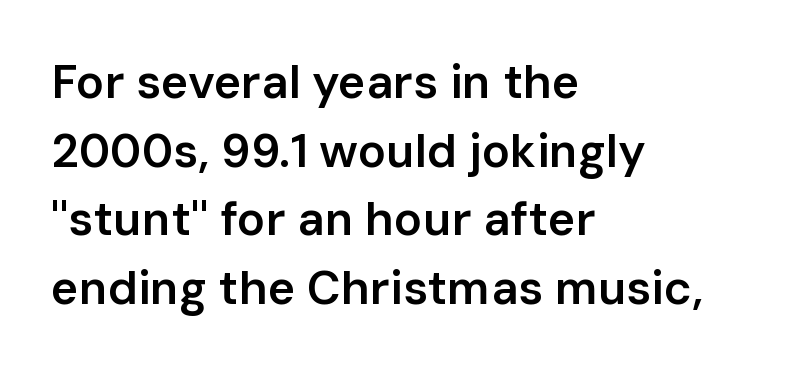
Q: Is the text bold? A: Semi-bold.
Q: Is the text italic (slanted)? A: No, it is upright.
Q: Is the typeface a serif or a sans-serif typeface? A: Sans-serif.
Q: Is the text underlined? A: No.
Q: How is the paragraph aligned? A: Left-aligned.
Q: Is the spacing between letters normal or unusually wide? A: Normal.
Q: Is the spacing between lines tight, normal or loose? A: Normal.
Q: Width (condensed, normal, or wide)? A: Normal.
Q: Stroke contrast? A: Low.
Q: x-height? A: Medium.
Q: Monospaced? A: No.
